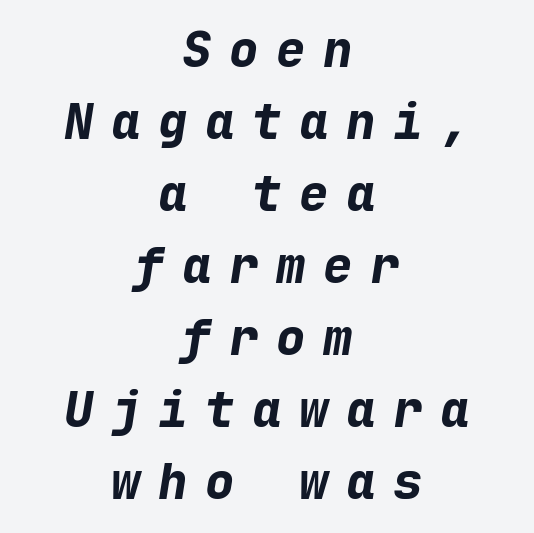
Every character here occupies the same horizontal width, giving the sample a typewriter-like rhythm. The font's italic variant was chosen for this text. If you folded the block vertically in half, each line would mirror itself in length. Underline: absent. Summary of vertical rhythm: regular, with standard interline spacing.
